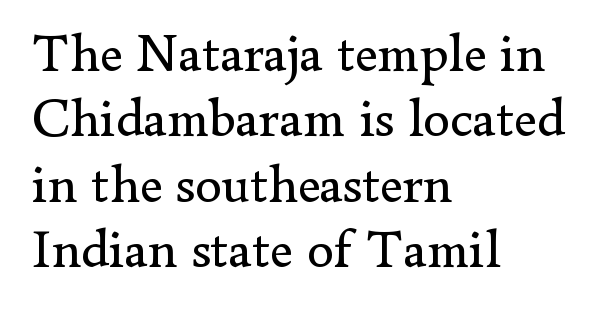
The cut favours lightness, reaching ordinary text weight at its darkest. It's the straight-up-and-down kind of type. In terms of letterspacing, this is plain default setting. Notice how the passage keeps a crisp vertical edge on the left only. The glyphs in this specimen are seriffed. Proportional: the letters do not fall into vertical columns.
